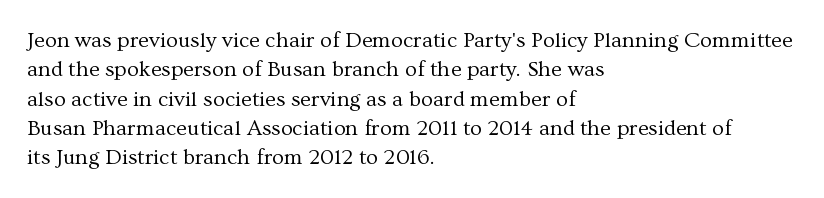
Q: Is the text bold? A: No.
Q: Is the text italic (slanted)? A: No, it is upright.
Q: Is the text underlined? A: No.
Q: How is the paragraph aligned? A: Left-aligned.
Q: Is the spacing between letters normal or unusually wide? A: Normal.
Q: Is the spacing between lines tight, normal or loose? A: Normal.
